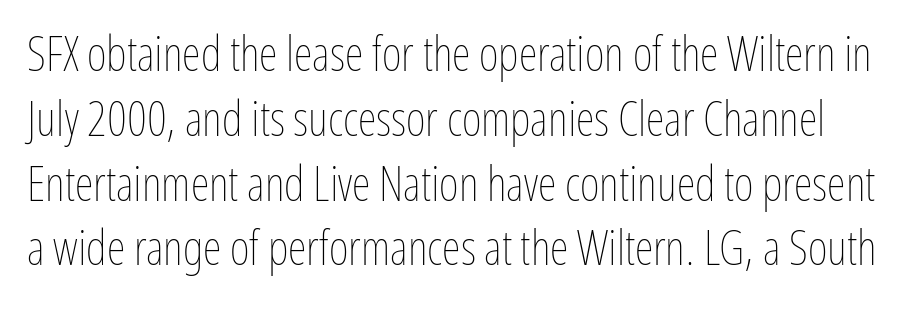
{"italic": "no", "bold": "no", "weight": "thin", "width": "condensed", "stroke_contrast": "low", "x_height": "medium", "monospaced": "no", "underline": "no", "line_spacing": "normal", "line_spacing_ratio": 1.35, "letter_spacing": "normal", "letter_spacing_em": 0.0, "glyph_px": 48}
